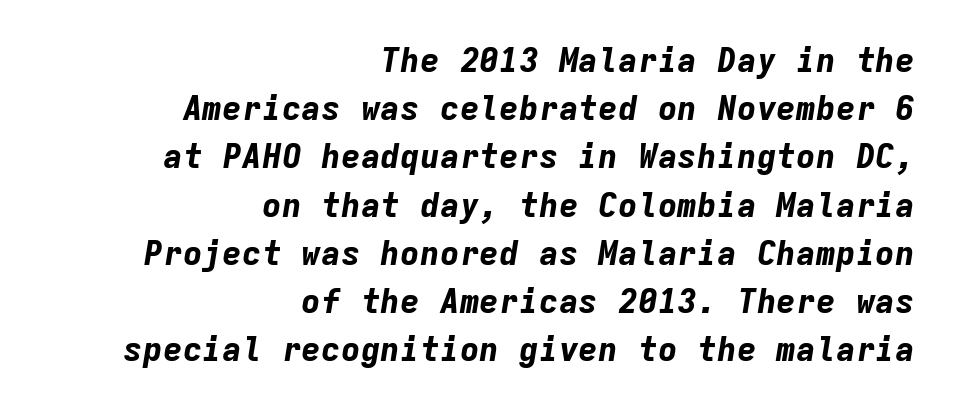
{"italic": "yes", "lean": "right", "slant_degrees": 9, "bold": "yes", "weight": "bold", "width": "normal", "stroke_contrast": "low", "x_height": "medium", "monospaced": "yes", "underline": "no", "align": "right", "line_spacing": "normal", "line_spacing_ratio": 1.46, "letter_spacing": "normal", "letter_spacing_em": 0.0, "glyph_px": 33}
